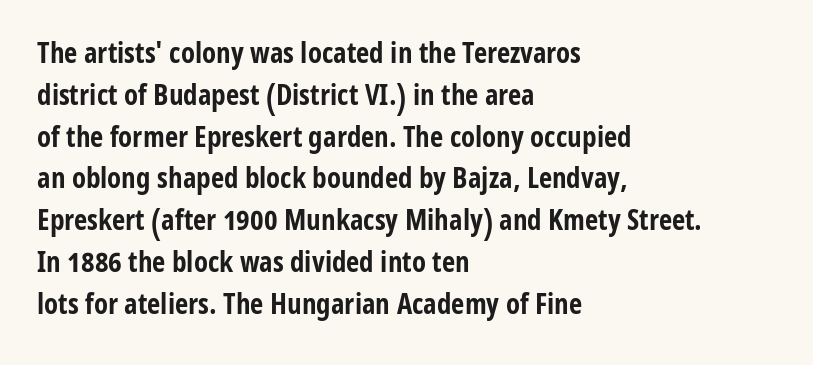
{"serif": "no", "italic": "no", "bold": "yes", "weight": "bold", "width": "condensed", "stroke_contrast": "low", "x_height": "medium", "monospaced": "no", "underline": "no", "align": "left", "line_spacing": "normal", "line_spacing_ratio": 1.44, "letter_spacing": "normal", "letter_spacing_em": 0.0, "glyph_px": 29}
